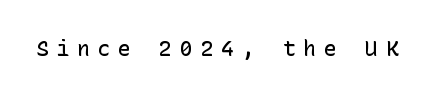
{"italic": "no", "bold": "semi", "underline": "no", "letter_spacing": "wide", "letter_spacing_em": 0.38, "glyph_px": 21}
